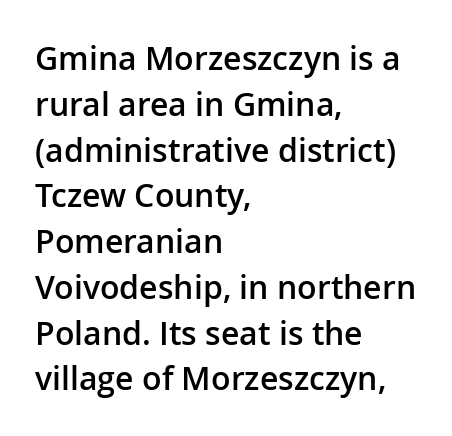
{"serif": "no", "italic": "no", "bold": "semi", "weight": "semibold", "width": "normal", "stroke_contrast": "low", "x_height": "medium", "monospaced": "no", "underline": "no", "align": "left", "line_spacing": "normal", "line_spacing_ratio": 1.43, "letter_spacing": "normal", "letter_spacing_em": 0.0, "glyph_px": 32}
